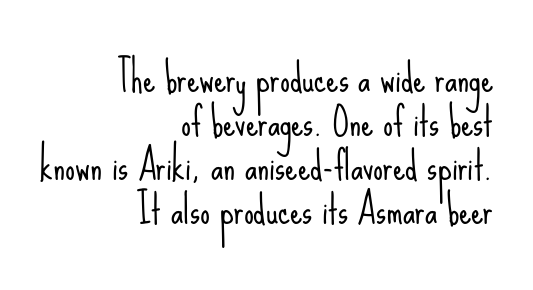
The image shows 39 px light, condensed sans-serif type, upright; set right-aligned, tight line spacing (1.13x), normal letter spacing, not underlined; low stroke contrast and a small x-height.
